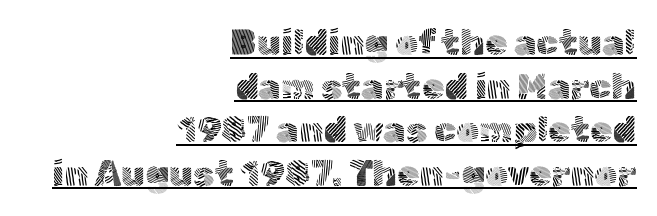
The image shows 36 px light sans-serif type, upright; set right-aligned, line spacing 1.21x, normal letter spacing, underlined; a medium x-height.
